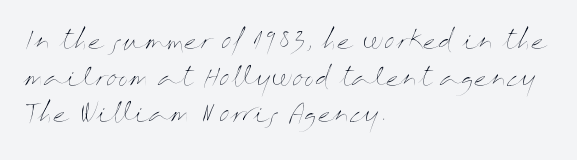
The image shows 24 px text type; set left-aligned, normal line spacing (1.53x), normal letter spacing, not underlined.
